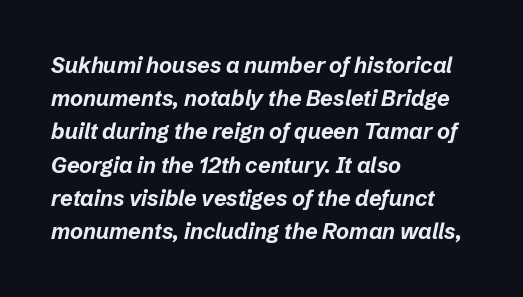
The image shows 22 px bold type, italic (leaning right); set left-aligned, normal line spacing (1.51x), normal letter spacing, not underlined.
